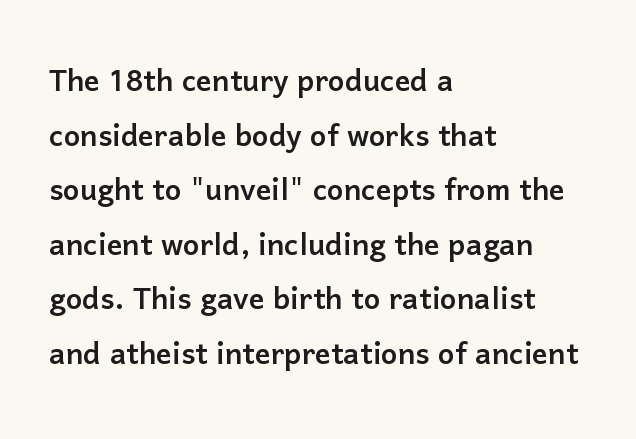
The image shows 39 px sans-serif type, upright; set left-aligned, normal line spacing (1.4x), normal letter spacing, not underlined; low stroke contrast and a medium x-height.
